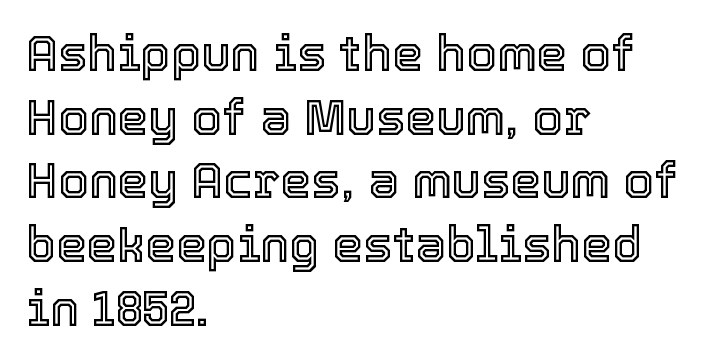
Look at the tracking — it's just the regular setting, nothing added. Character widths vary here, with narrow letters taking less room than wide ones. Compared with typical paragraphs, the rows here are spaced about the same. The paragraph shown leans on its left margin.
